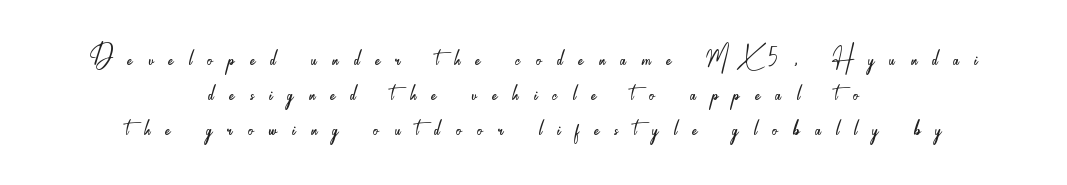
Q: Is the text bold? A: No.
Q: Is the text italic (slanted)? A: Yes.
Q: Is the typeface a serif or a sans-serif typeface? A: Sans-serif.
Q: Is the text underlined? A: No.
Q: How is the paragraph aligned? A: Centered.
Q: Is the spacing between letters normal or unusually wide? A: Unusually wide.
Q: Is the spacing between lines tight, normal or loose? A: Tight.
Q: Width (condensed, normal, or wide)? A: Condensed.
Q: Stroke contrast? A: Low.
Q: x-height? A: Small.
Q: Monospaced? A: No.
